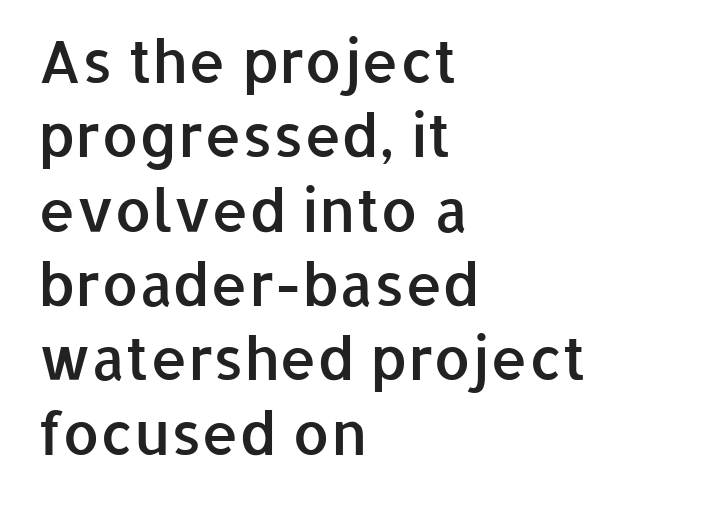
Character widths vary here, with narrow letters taking less room than wide ones. Compared with an ordinary text face, these strokes are moderately heavier — a semibold. Compared with a centered layout, this one pins lines to the left instead. The designer went with a sans here, leaving each stem footless. Summary of vertical rhythm: regular, with standard interline spacing.
